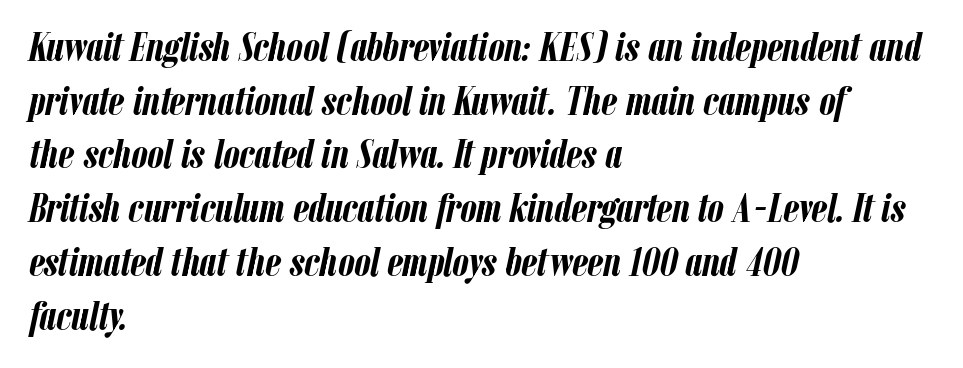
Q: Is the text bold? A: Yes.
Q: Is the text italic (slanted)? A: Yes, it leans right by about 12 degrees.
Q: Is the text underlined? A: No.
Q: How is the paragraph aligned? A: Left-aligned.
Q: Is the spacing between letters normal or unusually wide? A: Normal.
Q: Is the spacing between lines tight, normal or loose? A: Normal.
Q: Width (condensed, normal, or wide)? A: Condensed.
Q: Stroke contrast? A: Low.
Q: x-height? A: Medium.
Q: Monospaced? A: No.
